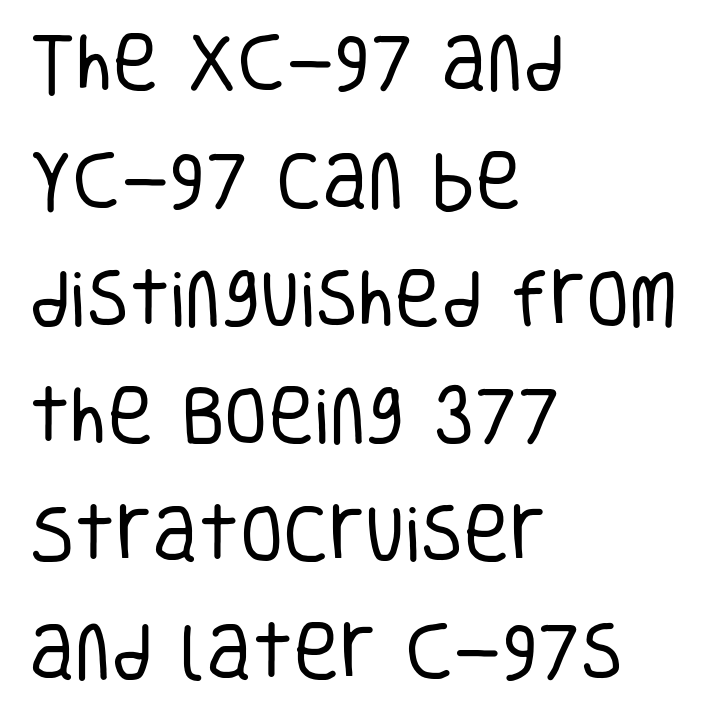
Stroke mass is kept to a normal reading level or below. Characters follow at the spacing the type designer built in. The axis of the letterforms is exactly vertical. This sample has the flowing, uneven cadence of proportional lettering.
